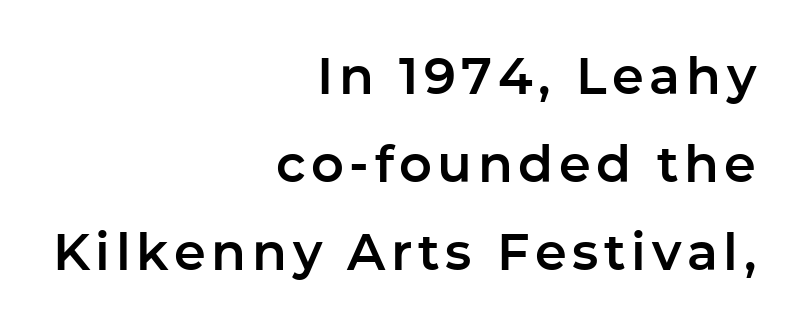
{"serif": "no", "italic": "no", "width": "normal", "stroke_contrast": "low", "x_height": "medium", "monospaced": "no", "underline": "no", "align": "right", "line_spacing_ratio": 1.73, "glyph_px": 51}
